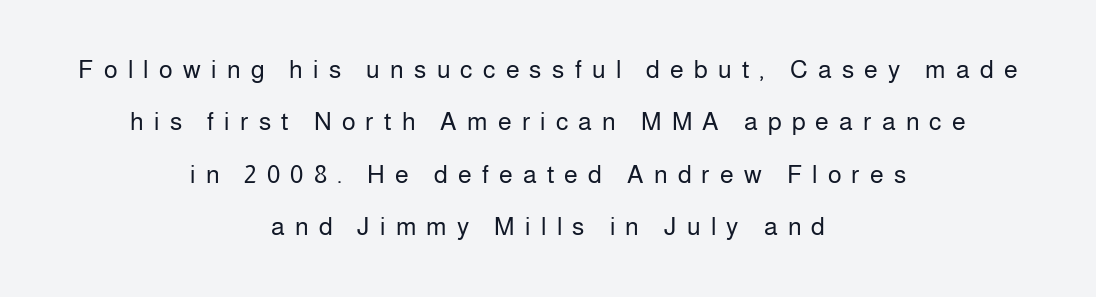
The image shows 25 px text type, upright; set centered, loose line spacing (2.1x), unusually wide letter spacing (+0.41 em), not underlined.
